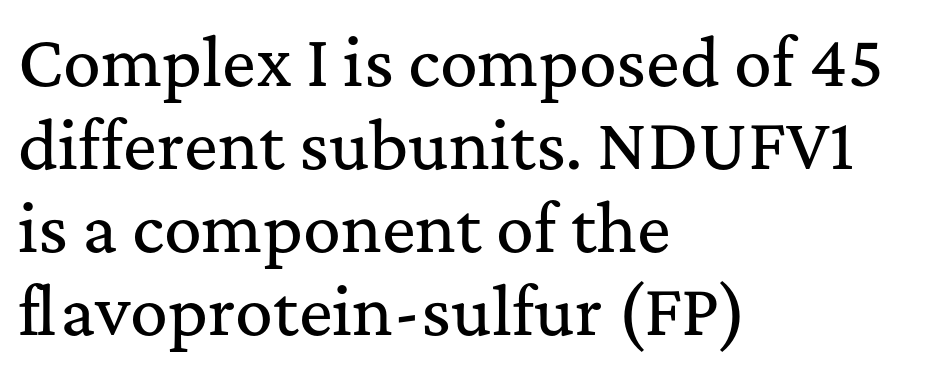
Q: Is the text italic (slanted)? A: No, it is upright.
Q: Is the typeface a serif or a sans-serif typeface? A: Serif.
Q: Is the text underlined? A: No.
Q: How is the paragraph aligned? A: Left-aligned.
Q: Is the spacing between letters normal or unusually wide? A: Normal.
Q: Is the spacing between lines tight, normal or loose? A: Normal.
Q: Width (condensed, normal, or wide)? A: Normal.
Q: Stroke contrast? A: Medium.
Q: x-height? A: Medium.
Q: Monospaced? A: No.
